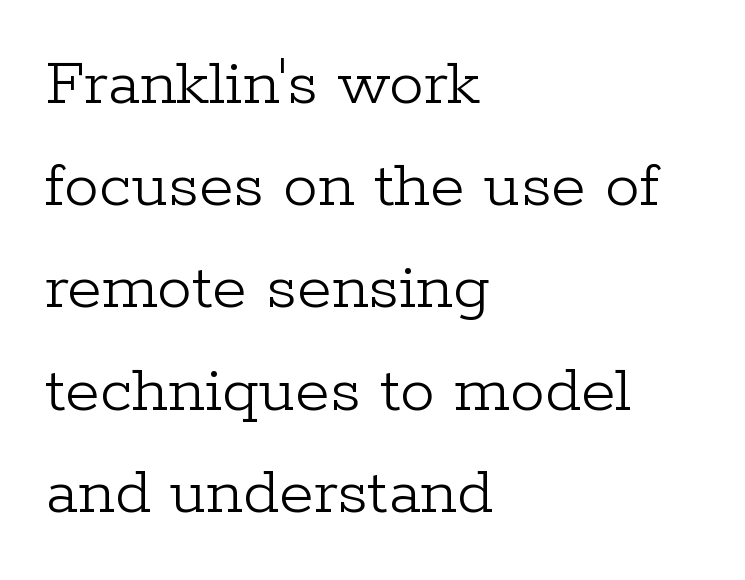
The image shows 70 px light serif type, upright; set left-aligned, normal line spacing (1.46x), normal letter spacing, not underlined; low stroke contrast and a medium x-height.
